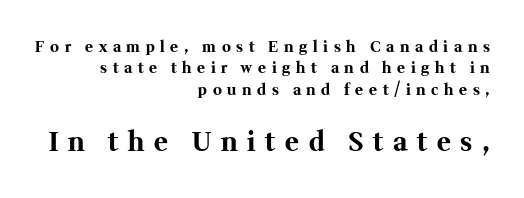
{"italic": "no", "bold": "yes", "underline": "no", "align": "right", "line_spacing": "normal", "line_spacing_ratio": 1.43, "letter_spacing": "wide", "letter_spacing_em": 0.37, "larger_block": "second", "size_ratio": 1.73, "glyph_px": 26}
